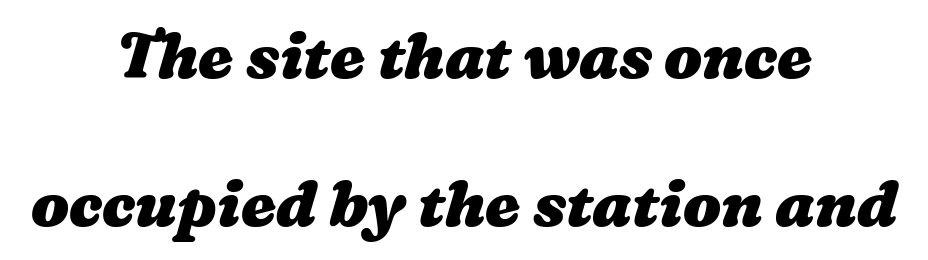
Q: Is the text bold? A: Yes.
Q: Is the text underlined? A: No.
Q: How is the paragraph aligned? A: Centered.
Q: Is the spacing between letters normal or unusually wide? A: Normal.
Q: Is the spacing between lines tight, normal or loose? A: Loose.
Q: Width (condensed, normal, or wide)? A: Wide.
Q: Stroke contrast? A: Medium.
Q: x-height? A: Medium.
Q: Monospaced? A: No.
